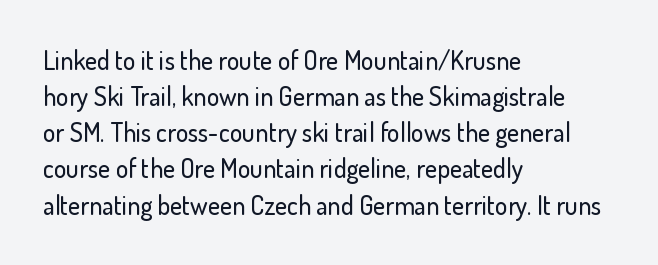
A typesetter would mark this as roman, not italic. Every row of glyphs begins at an identical x-position on the left. Descenders are the only things crossing below the line. Horizontal bands of white between lines are of average thickness.
